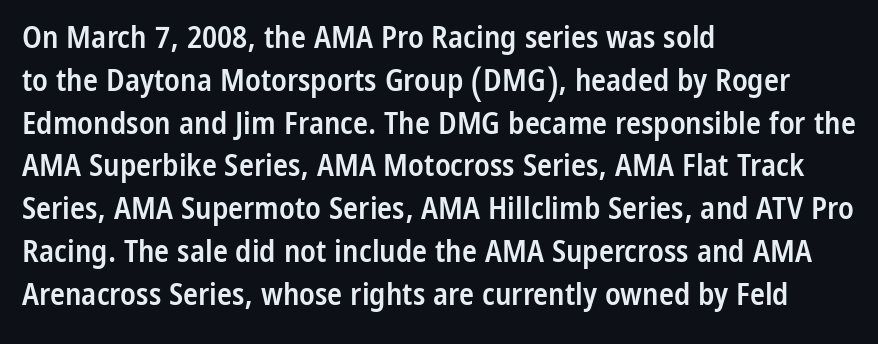
Q: Is the text bold? A: Semi-bold.
Q: Is the text italic (slanted)? A: No, it is upright.
Q: Is the typeface a serif or a sans-serif typeface? A: Sans-serif.
Q: Is the text underlined? A: No.
Q: How is the paragraph aligned? A: Left-aligned.
Q: Is the spacing between letters normal or unusually wide? A: Normal.
Q: Is the spacing between lines tight, normal or loose? A: Normal.
Q: Width (condensed, normal, or wide)? A: Condensed.
Q: Stroke contrast? A: Low.
Q: x-height? A: Medium.
Q: Monospaced? A: No.
